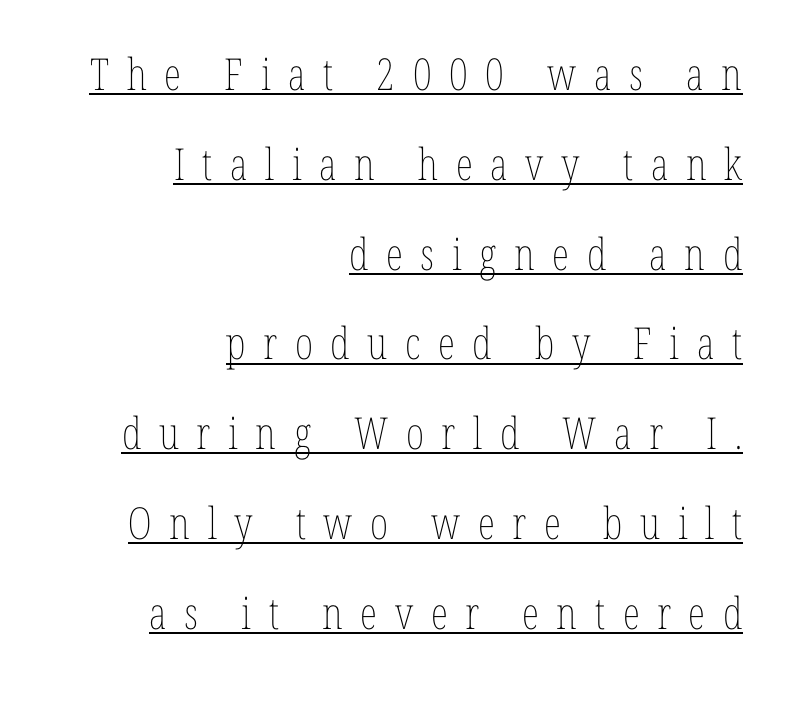
The image shows 44 px thin, condensed type, upright; set right-aligned, loose line spacing (2.04x), unusually wide letter spacing (+0.4 em), underlined; low stroke contrast and a medium x-height.
